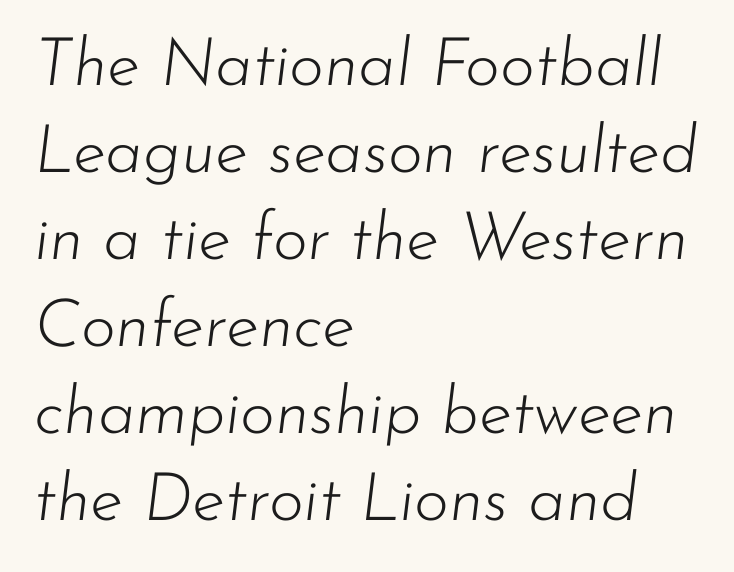
The image shows 67 px light type, italic (leaning right); set left-aligned, normal line spacing (1.3x), normal letter spacing, not underlined; low stroke contrast and a small x-height.
